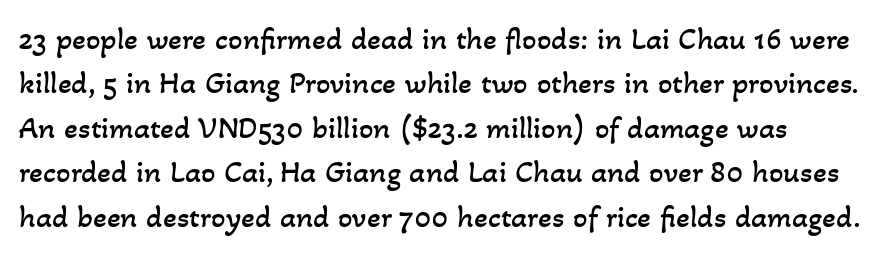
Q: Is the text bold? A: No.
Q: Is the text underlined? A: No.
Q: How is the paragraph aligned? A: Left-aligned.
Q: Is the spacing between letters normal or unusually wide? A: Normal.
Q: Is the spacing between lines tight, normal or loose? A: Normal.
Q: Width (condensed, normal, or wide)? A: Normal.
Q: Stroke contrast? A: Low.
Q: x-height? A: Small.
Q: Monospaced? A: No.
